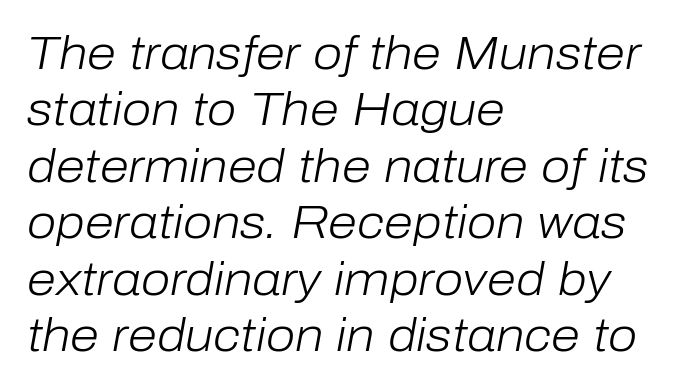
Q: Is the text bold? A: No.
Q: Is the text italic (slanted)? A: Yes, it leans right by about 10 degrees.
Q: Is the text underlined? A: No.
Q: How is the paragraph aligned? A: Left-aligned.
Q: Is the spacing between letters normal or unusually wide? A: Normal.
Q: Width (condensed, normal, or wide)? A: Normal.
Q: Stroke contrast? A: Low.
Q: x-height? A: Medium.
Q: Monospaced? A: No.
